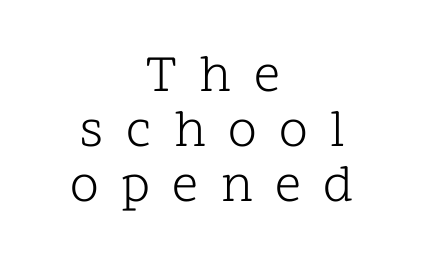
The baseline area is clear. Unlike a clean sans, this face finishes its strokes with serifs. Students, note that the glyphs here are deliberately spaced far apart. The paragraph has two soft edges and a firm central axis. Upright lettering throughout. Proportional: the letters do not fall into vertical columns.
